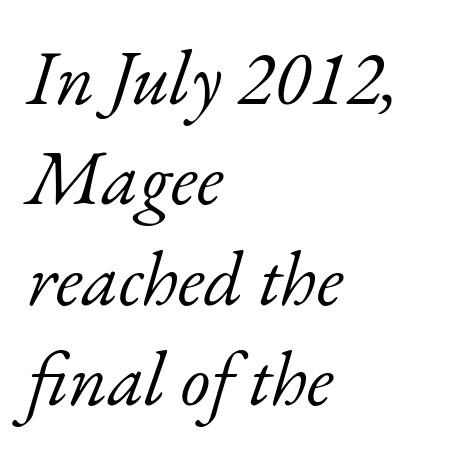
No letter is thick-stroked: the sample isn't bold. The passage shown leans; its letterforms are oblique. Character widths vary here, with narrow letters taking less room than wide ones. What stands out about the letter spacing? Nothing — it is the standard amount. Only glyphs here, with clear space below each row. The passage is arranged the way most books set body copy — flush left.
